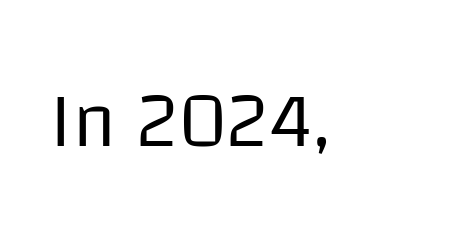
The image shows 78 px regular-weight sans-serif type, upright; set normal letter spacing, not underlined; low stroke contrast and a large x-height.
